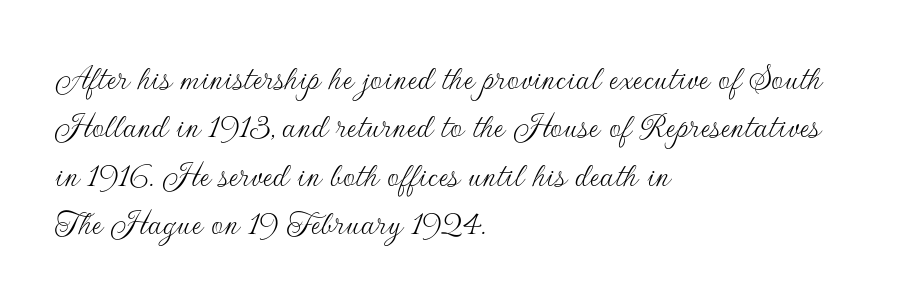
{"serif": "no", "bold": "no", "weight": "thin", "width": "normal", "stroke_contrast": "low", "x_height": "small", "monospaced": "no", "underline": "no", "align": "left", "line_spacing": "normal", "line_spacing_ratio": 1.27, "letter_spacing": "normal", "letter_spacing_em": 0.0, "glyph_px": 38}
